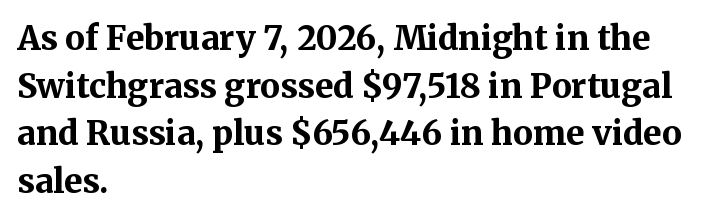
The line texture is even and compact thanks to regular tracking. The block of text has a typical density, with ordinary space between rows. Observe the serifs anchoring each vertical stroke in this sample. Stroke thickness is high; the sample reads as a true bold. Casual observation: everything's shoved over to the left. Plain, unruled lines of type.
